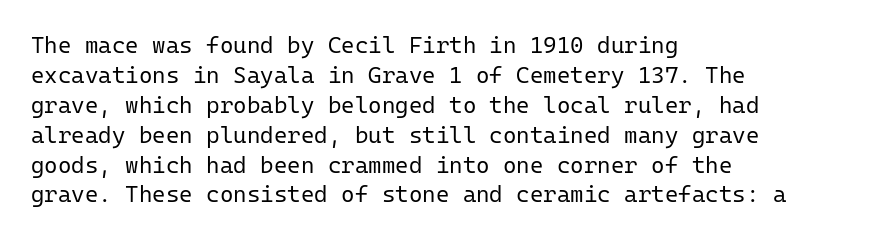
{"italic": "no", "bold": "no", "underline": "no", "align": "left", "line_spacing": "normal", "line_spacing_ratio": 1.3, "letter_spacing": "normal", "letter_spacing_em": 0.0, "glyph_px": 23}
